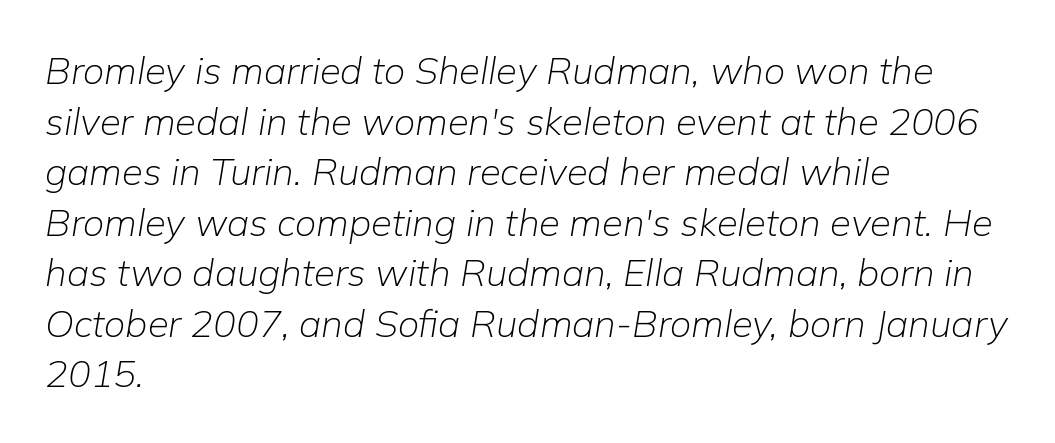
Q: Is the text bold? A: No.
Q: Is the text italic (slanted)? A: Yes, it leans right by about 9 degrees.
Q: Is the text underlined? A: No.
Q: How is the paragraph aligned? A: Left-aligned.
Q: Is the spacing between letters normal or unusually wide? A: Normal.
Q: Is the spacing between lines tight, normal or loose? A: Normal.
Q: Width (condensed, normal, or wide)? A: Normal.
Q: Stroke contrast? A: Low.
Q: x-height? A: Medium.
Q: Monospaced? A: No.
